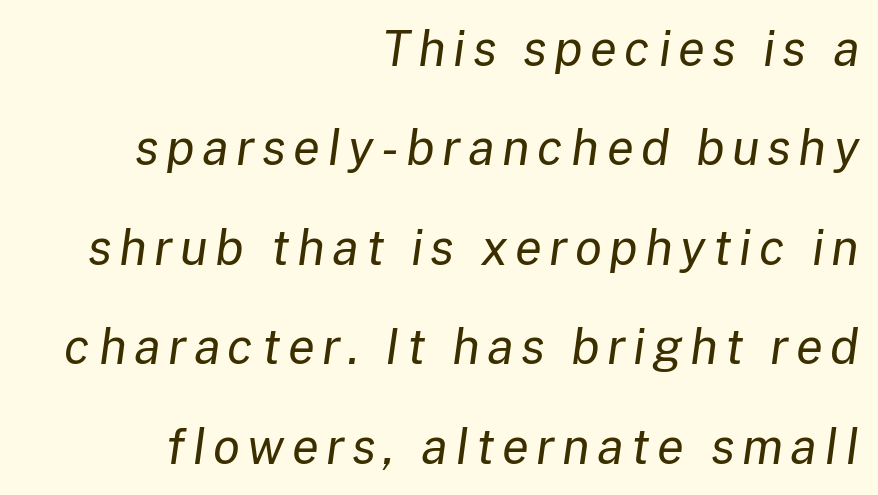
Each stroke keeps to a modest, everyday thickness or less. Line ends are locked; line starts wander. Proportional: the letters do not fall into vertical columns. Is there much room between lines? Yes — plenty of vertical air separates them. Anything drawn beneath the words? Only blank space.
